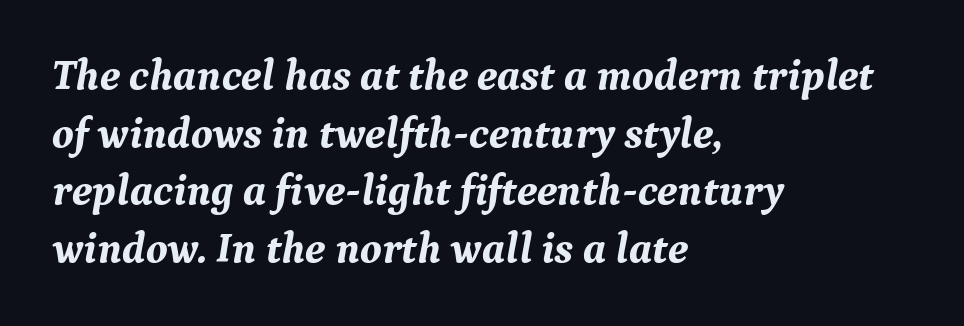
{"serif": "yes", "italic": "yes", "lean": "right", "slant_degrees": 9, "bold": "yes", "weight": "bold", "width": "normal", "stroke_contrast": "medium", "x_height": "medium", "monospaced": "no", "underline": "no", "align": "left", "line_spacing": "normal", "line_spacing_ratio": 1.34, "letter_spacing": "normal", "letter_spacing_em": 0.0, "glyph_px": 43}
